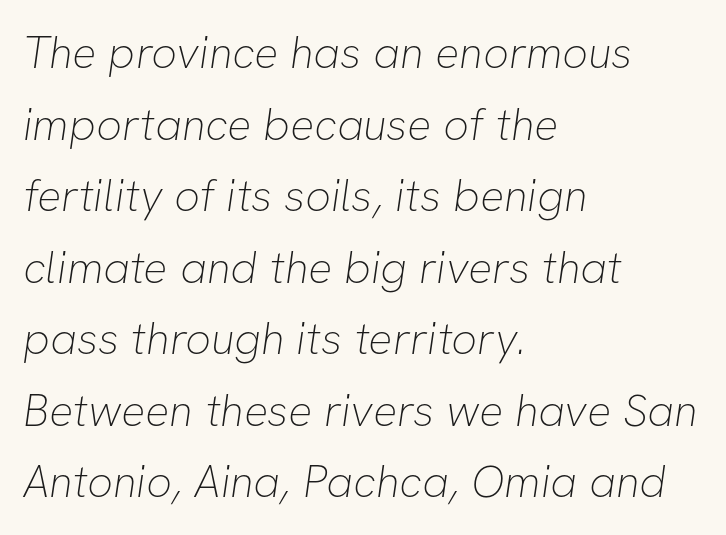
{"serif": "no", "bold": "no", "weight": "thin", "width": "normal", "stroke_contrast": "low", "x_height": "medium", "monospaced": "no", "underline": "no", "align": "left", "line_spacing": "normal", "line_spacing_ratio": 1.59, "letter_spacing": "normal", "letter_spacing_em": 0.0, "glyph_px": 45}
